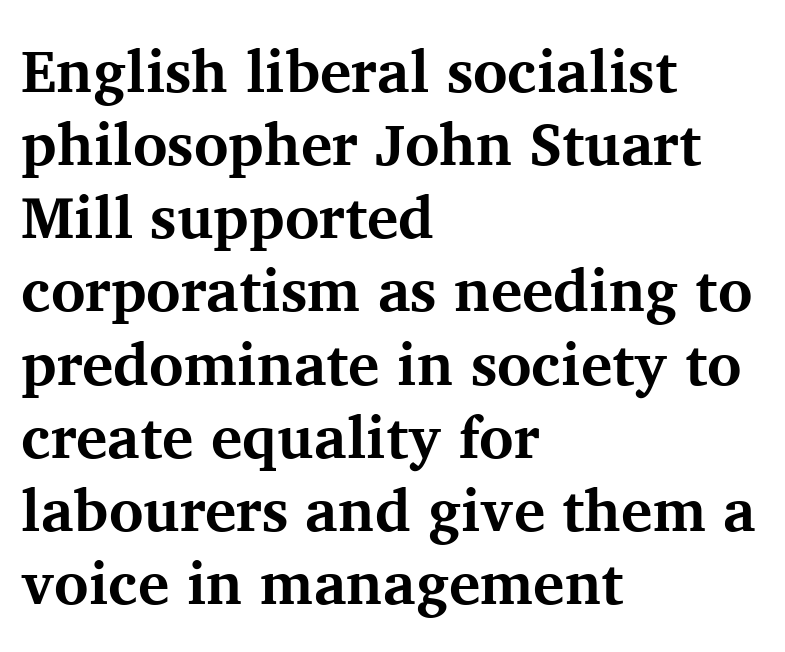
Q: Is the text bold? A: Yes.
Q: Is the text italic (slanted)? A: No, it is upright.
Q: Is the typeface a serif or a sans-serif typeface? A: Serif.
Q: Is the text underlined? A: No.
Q: How is the paragraph aligned? A: Left-aligned.
Q: Is the spacing between letters normal or unusually wide? A: Normal.
Q: Width (condensed, normal, or wide)? A: Normal.
Q: Stroke contrast? A: Medium.
Q: x-height? A: Medium.
Q: Monospaced? A: No.
